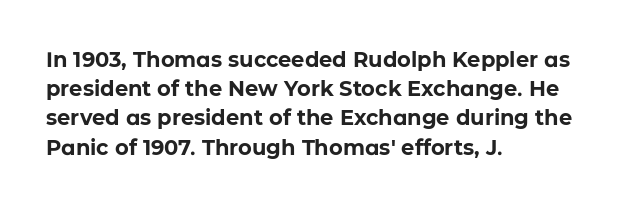
{"italic": "no", "bold": "yes", "underline": "no", "align": "left", "line_spacing": "normal", "line_spacing_ratio": 1.39, "letter_spacing": "normal", "letter_spacing_em": 0.0, "glyph_px": 21}
